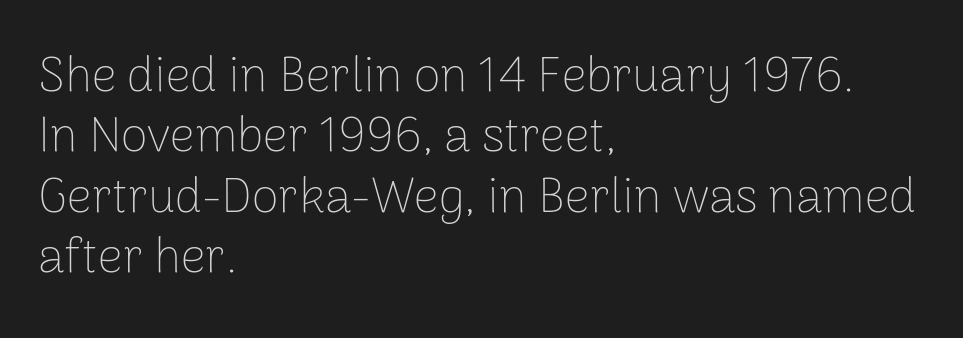
The image shows 49 px thin sans-serif type, upright; set left-aligned, line spacing 1.23x, normal letter spacing, not underlined; low stroke contrast and a medium x-height.
